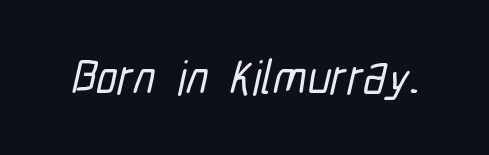
Q: Is the typeface a serif or a sans-serif typeface? A: Sans-serif.
Q: Is the text underlined? A: No.
Q: Is the spacing between letters normal or unusually wide? A: Normal.
Q: Width (condensed, normal, or wide)? A: Condensed.
Q: Stroke contrast? A: Low.
Q: x-height? A: Medium.
Q: Monospaced? A: No.
